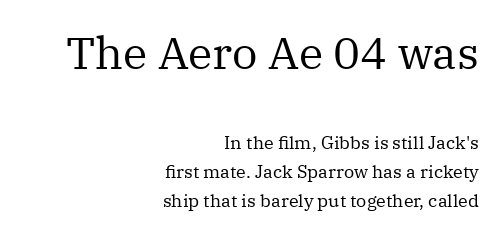
The specimen omits any rule beneath the text block's lines. Designer's note — italics off, roman on. You could not count columns in this text — the font is proportionally spaced. The lines in this sample share a right terminus and differ only in where they begin. Horizontal bands of white between lines are of average thickness. The type is set solid horizontally, with unmodified tracking.
